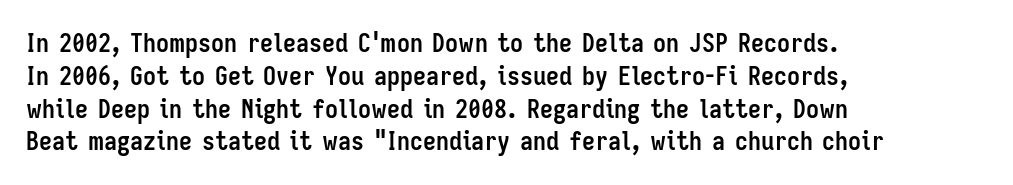
{"italic": "no", "bold": "yes", "underline": "no", "align": "left", "line_spacing": "normal", "line_spacing_ratio": 1.26, "letter_spacing": "normal", "letter_spacing_em": 0.0, "glyph_px": 26}
